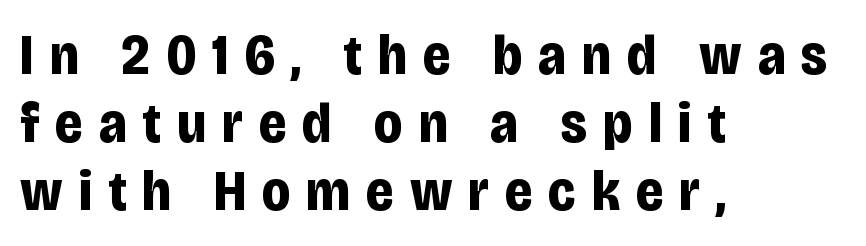
The typography opts for an upright posture over an oblique one. How heavy is the stroke? Heavy — this is a bold. Type without underlining. Tracking here is generous; glyphs stand well apart from one another. Type style note: lacks serifs.
